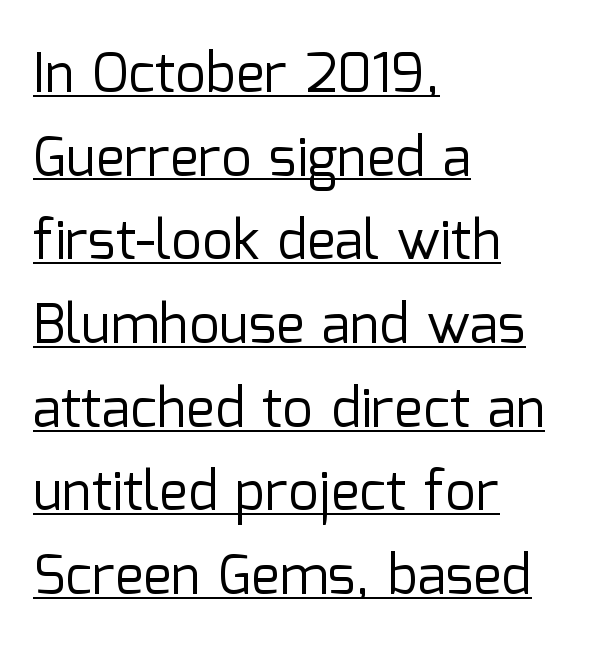
The image shows 54 px regular-weight sans-serif type, upright; set left-aligned, normal line spacing (1.55x), normal letter spacing, underlined; low stroke contrast and a medium x-height.
